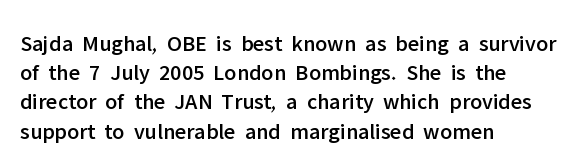
{"italic": "no", "underline": "no", "align": "left", "line_spacing": "normal", "line_spacing_ratio": 1.27, "letter_spacing": "normal", "letter_spacing_em": 0.0, "glyph_px": 23}
